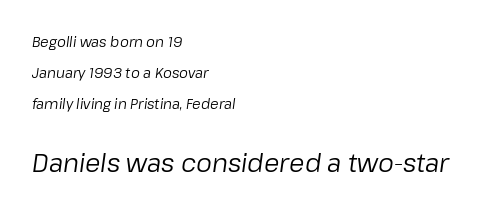
The line-height multiplier appears high, well above default. Anything drawn beneath the words? Only blank space. Yep, that's italic — everything's leaning. The weight tops out at a normal text grade.
